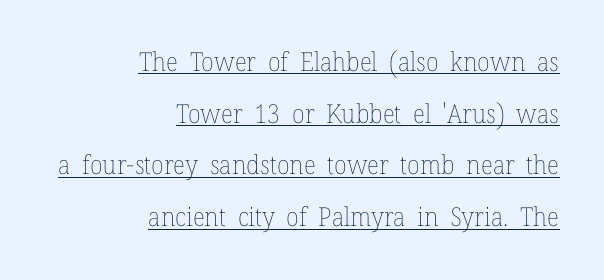
The line texture is even and compact thanks to regular tracking. This is underlined copy, the kind a proofreader might mark for attention. Vertical spacing — loose. Posture: vertical.
